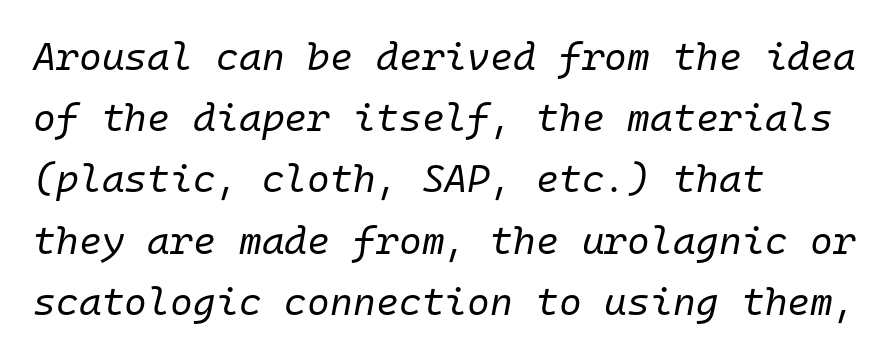
The image shows 39 px regular-weight type, italic (leaning right), monospaced; set left-aligned, normal line spacing (1.57x), normal letter spacing, not underlined; low stroke contrast and a medium x-height.
